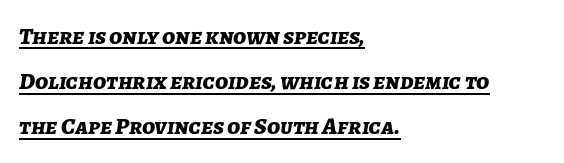
The image shows 24 px bold type, italic (leaning right); set left-aligned, line spacing 1.88x, normal letter spacing, underlined.
